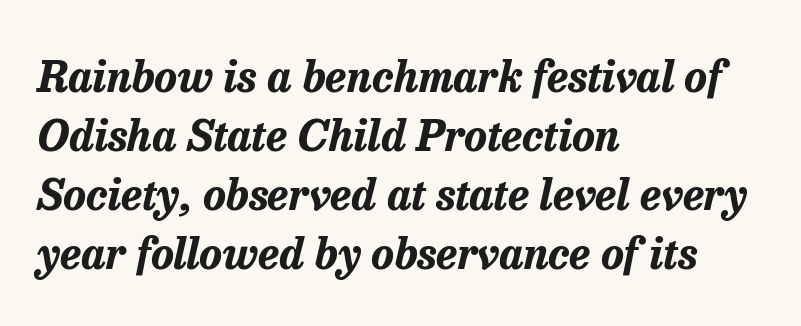
The image shows 43 px bold type, italic (leaning right); set left-aligned, normal line spacing (1.37x), normal letter spacing, not underlined; low stroke contrast and a medium x-height.
